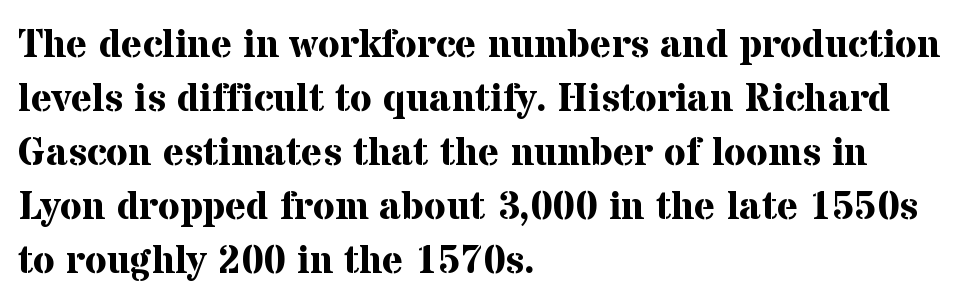
The image shows 40 px bold serif type, upright; set left-aligned, normal line spacing (1.35x), normal letter spacing, not underlined; medium stroke contrast and a medium x-height.
